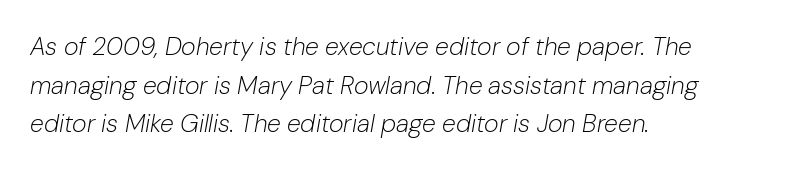
Is the block centered? No — it sits flush against the left margin. The passage shown is not underscored anywhere. When letters slant like this, we call the style italic. Characters follow at the spacing the type designer built in.
